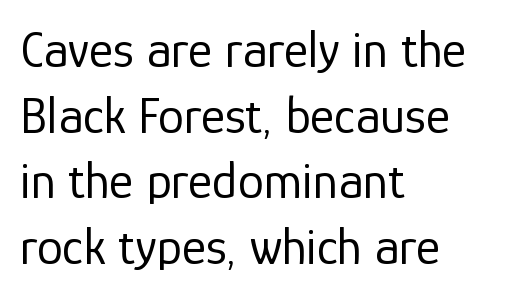
{"serif": "no", "italic": "no", "bold": "no", "weight": "regular", "width": "normal", "stroke_contrast": "low", "x_height": "medium", "monospaced": "no", "underline": "no", "align": "left", "line_spacing": "normal", "line_spacing_ratio": 1.26, "letter_spacing": "normal", "letter_spacing_em": 0.0, "glyph_px": 52}
